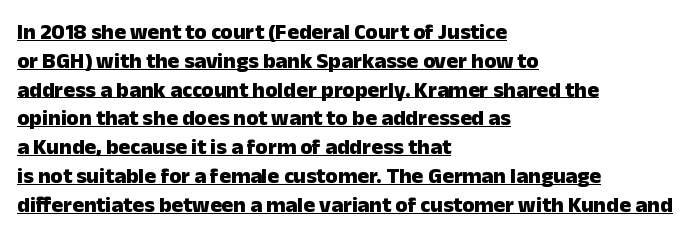
Q: Is the text bold? A: Yes.
Q: Is the text italic (slanted)? A: No, it is upright.
Q: Is the text underlined? A: Yes.
Q: How is the paragraph aligned? A: Left-aligned.
Q: Is the spacing between letters normal or unusually wide? A: Normal.
Q: Is the spacing between lines tight, normal or loose? A: Normal.
